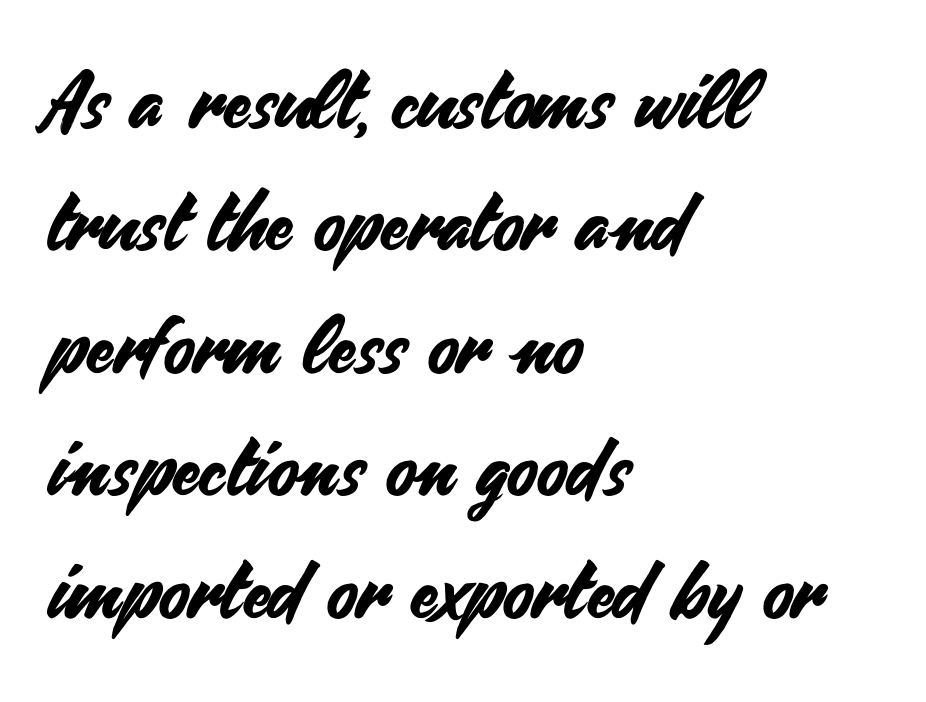
Alignment: flush left. Proportional: the letters do not fall into vertical columns. This rendering leaves character spacing at its baseline value.
